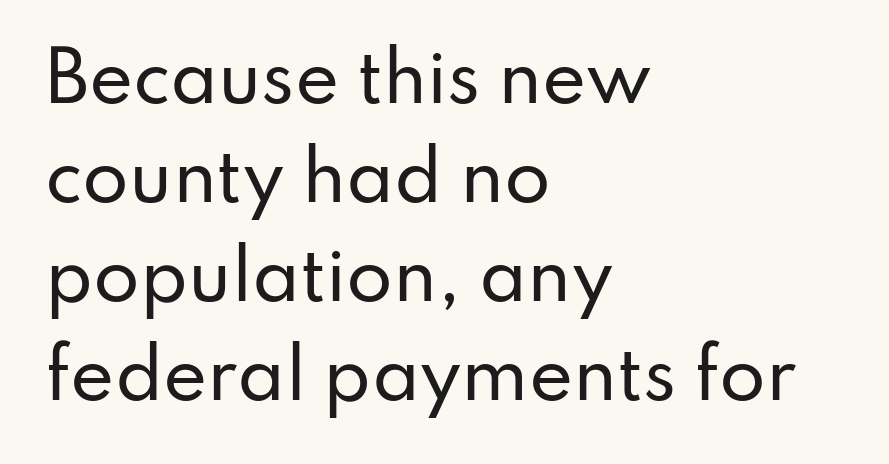
Q: Is the text italic (slanted)? A: No, it is upright.
Q: Is the typeface a serif or a sans-serif typeface? A: Sans-serif.
Q: Is the text underlined? A: No.
Q: How is the paragraph aligned? A: Left-aligned.
Q: Is the spacing between letters normal or unusually wide? A: Normal.
Q: Is the spacing between lines tight, normal or loose? A: Normal.
Q: Width (condensed, normal, or wide)? A: Normal.
Q: Stroke contrast? A: Low.
Q: x-height? A: Small.
Q: Monospaced? A: No.
